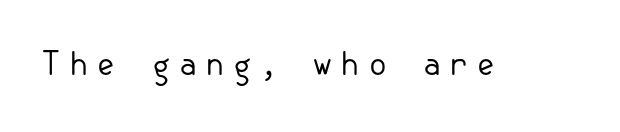
{"serif": "no", "italic": "no", "bold": "no", "weight": "regular", "width": "normal", "stroke_contrast": "low", "x_height": "small", "underline": "no", "letter_spacing": "wide", "letter_spacing_em": 0.25, "glyph_px": 31}
